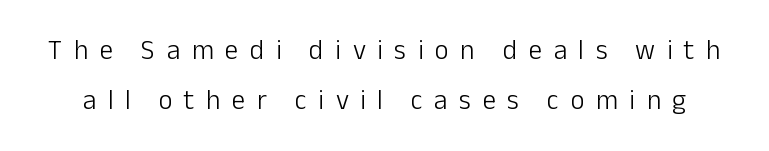
The image shows 27 px text type, upright; set line spacing 1.84x, unusually wide letter spacing (+0.43 em), not underlined.
